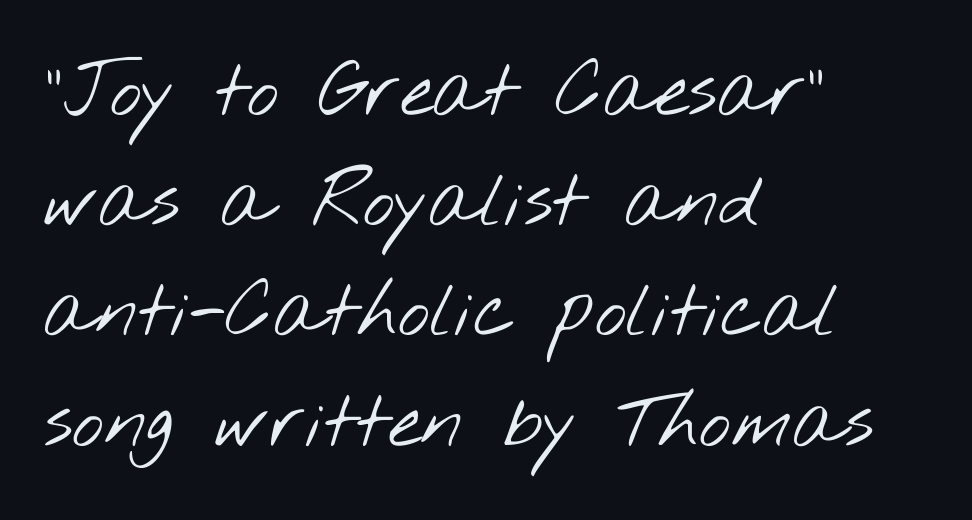
One-word summary of the alignment: left. Each letter keeps its own natural width here, so spacing adapts to shape. Check under the words: just untouched page. The letterforms sit at book weight or below. You could call the tracking neutral — neither tight nor loose. Quick note: interline space is typical.
